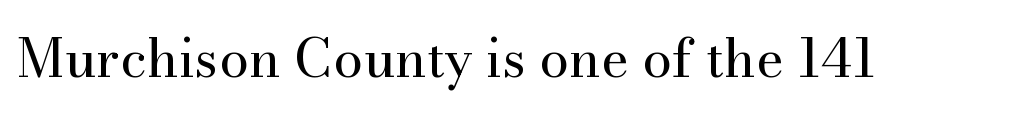
Glyph-to-glyph distance matches everyday printed text. Does the lettering tilt? It doesn't — this is upright. Font category for this specimen: serif. Think of a printed novel: that variable character pitch is what you see here.
